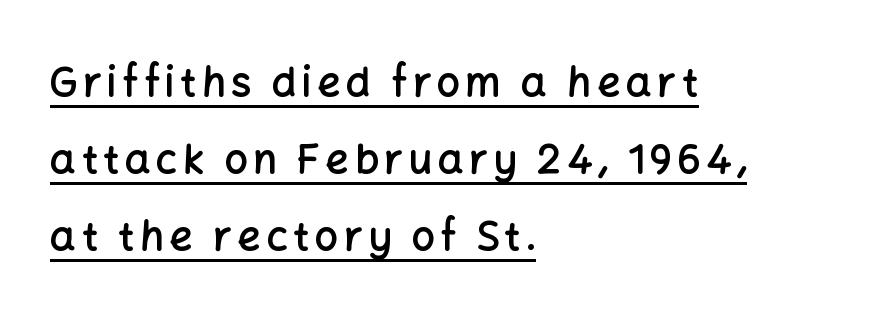
Weight: semibold (demi). Is this a sans? Yes — the strokes have no serifs. No italicization has been applied; the sample stays upright. Check the space under the baseline: a stroke is drawn there. Compared with a centered layout, this one pins lines to the left instead.
